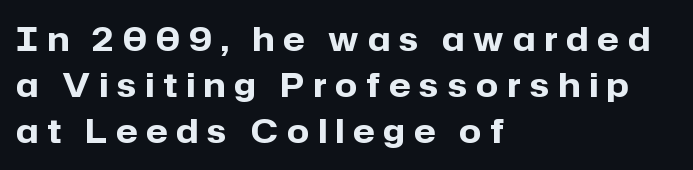
Q: Is the text bold? A: Yes.
Q: Is the text italic (slanted)? A: No, it is upright.
Q: Is the typeface a serif or a sans-serif typeface? A: Sans-serif.
Q: Is the text underlined? A: No.
Q: How is the paragraph aligned? A: Left-aligned.
Q: Is the spacing between letters normal or unusually wide? A: Unusually wide.
Q: Is the spacing between lines tight, normal or loose? A: Normal.
Q: Width (condensed, normal, or wide)? A: Normal.
Q: Stroke contrast? A: Low.
Q: x-height? A: Medium.
Q: Monospaced? A: No.
